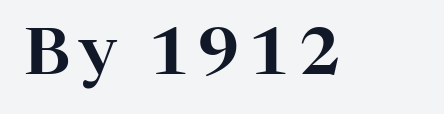
{"serif": "yes", "italic": "no", "width": "normal", "stroke_contrast": "high", "x_height": "medium", "monospaced": "no", "underline": "no", "glyph_px": 65}
